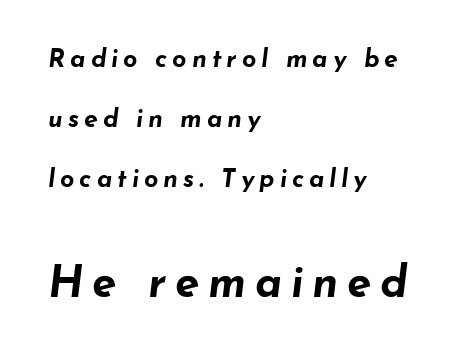
The image shows 44 px bold, wide type, italic (leaning right); set left-aligned, loose line spacing (2.41x), unusually wide letter spacing (+0.2 em), not underlined; the second (bottom) block is 1.76x larger; low stroke contrast and a small x-height.
